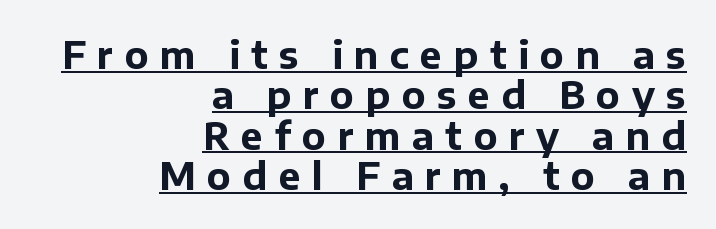
Teacher's note: observe the even right margin — that is flush-right alignment. You'd pick this weight for a headline — it's a proper bold. Very little white space separates one row of letters from the next. This sample has the flowing, uneven cadence of proportional lettering.
